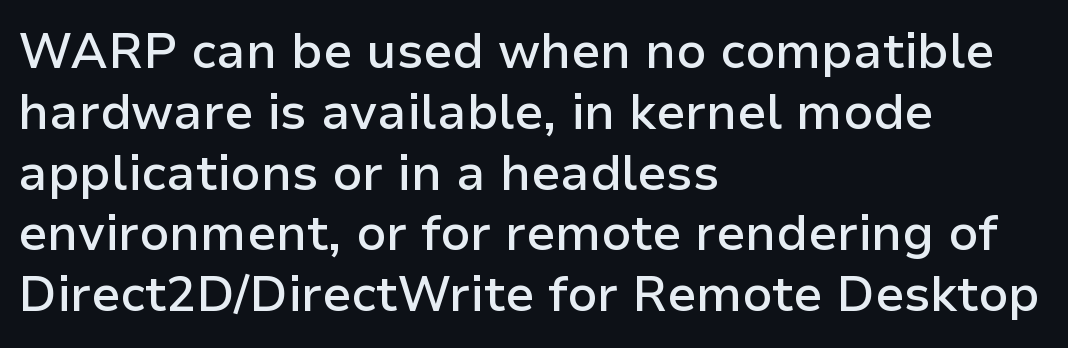
Q: Is the text bold? A: Semi-bold.
Q: Is the text italic (slanted)? A: No, it is upright.
Q: Is the typeface a serif or a sans-serif typeface? A: Sans-serif.
Q: Is the text underlined? A: No.
Q: How is the paragraph aligned? A: Left-aligned.
Q: Is the spacing between letters normal or unusually wide? A: Normal.
Q: Width (condensed, normal, or wide)? A: Normal.
Q: Stroke contrast? A: Low.
Q: x-height? A: Medium.
Q: Monospaced? A: No.
